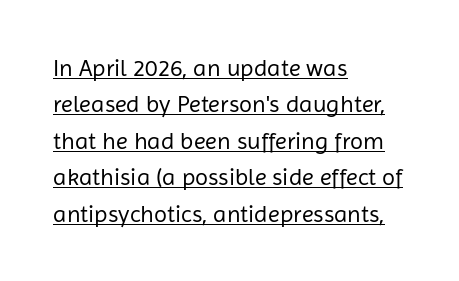
Q: Is the text bold? A: No.
Q: Is the text italic (slanted)? A: No, it is upright.
Q: Is the text underlined? A: Yes.
Q: How is the paragraph aligned? A: Left-aligned.
Q: Is the spacing between letters normal or unusually wide? A: Normal.
Q: Is the spacing between lines tight, normal or loose? A: Normal.
